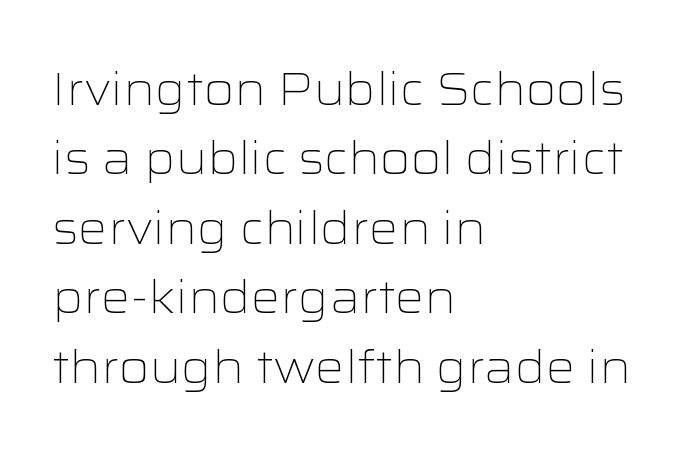
Q: Is the text bold? A: No.
Q: Is the text italic (slanted)? A: No, it is upright.
Q: Is the typeface a serif or a sans-serif typeface? A: Sans-serif.
Q: Is the text underlined? A: No.
Q: How is the paragraph aligned? A: Left-aligned.
Q: Is the spacing between letters normal or unusually wide? A: Normal.
Q: Is the spacing between lines tight, normal or loose? A: Normal.
Q: Width (condensed, normal, or wide)? A: Wide.
Q: Stroke contrast? A: Low.
Q: x-height? A: Medium.
Q: Monospaced? A: No.
